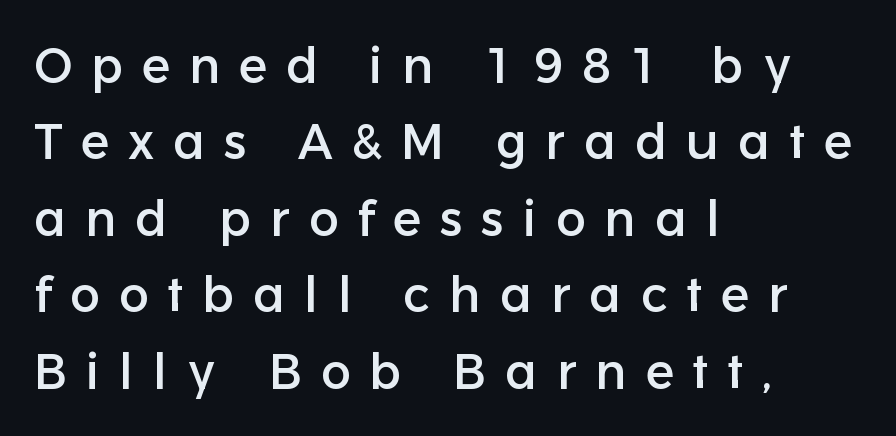
Q: Is the text italic (slanted)? A: No, it is upright.
Q: Is the typeface a serif or a sans-serif typeface? A: Sans-serif.
Q: Is the text underlined? A: No.
Q: How is the paragraph aligned? A: Left-aligned.
Q: Is the spacing between letters normal or unusually wide? A: Unusually wide.
Q: Is the spacing between lines tight, normal or loose? A: Normal.
Q: Width (condensed, normal, or wide)? A: Normal.
Q: Stroke contrast? A: Low.
Q: x-height? A: Medium.
Q: Monospaced? A: No.
